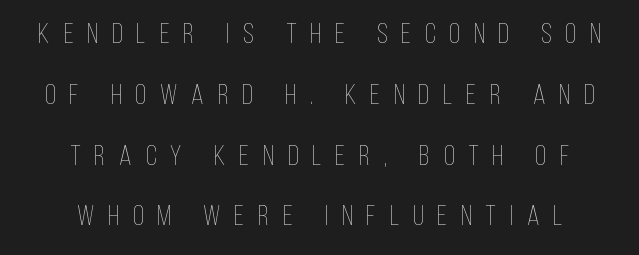
{"italic": "no", "bold": "no", "weight": "thin", "width": "condensed", "stroke_contrast": "low", "x_height": "large", "monospaced": "no", "underline": "no", "align": "center", "line_spacing": "loose", "line_spacing_ratio": 2.17, "letter_spacing": "wide", "letter_spacing_em": 0.5, "glyph_px": 28}
